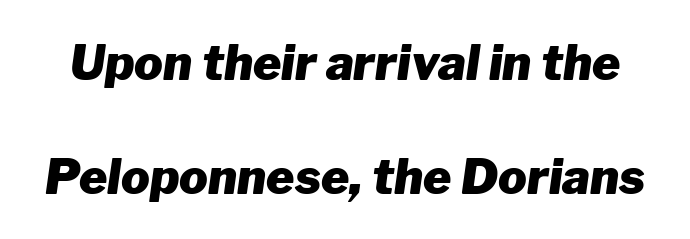
Heavy, bold letterforms. The axis of the letterforms is tilted away from vertical. Any mark beneath the type? The region is blank. Note the varied advance widths — an 'i' is clearly narrower than an 'm'. Tracking here is standard; glyphs follow each other at the usual distance. Notice the wide empty band between every row — that's loose leading.
